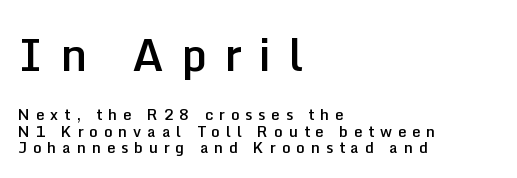
Q: Is the text bold? A: Semi-bold.
Q: Is the text italic (slanted)? A: No, it is upright.
Q: Is the typeface a serif or a sans-serif typeface? A: Sans-serif.
Q: Is the text underlined? A: No.
Q: How is the paragraph aligned? A: Left-aligned.
Q: Is the spacing between letters normal or unusually wide? A: Unusually wide.
Q: Is the spacing between lines tight, normal or loose? A: Tight.
Q: Which block of text is set in a larger size, the first (top) or the second (bottom)? A: The first (top) one.
Q: Width (condensed, normal, or wide)? A: Normal.
Q: Stroke contrast? A: Low.
Q: x-height? A: Medium.
Q: Monospaced? A: No.
